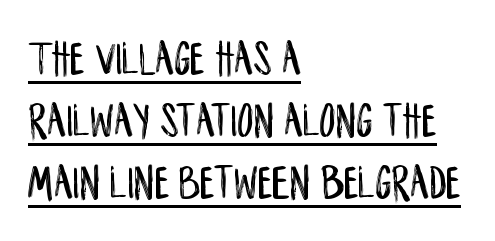
{"serif": "no", "italic": "no", "width": "condensed", "stroke_contrast": "low", "x_height": "large", "monospaced": "no", "underline": "yes", "align": "left", "line_spacing_ratio": 1.24, "letter_spacing": "normal", "letter_spacing_em": 0.0, "glyph_px": 50}
